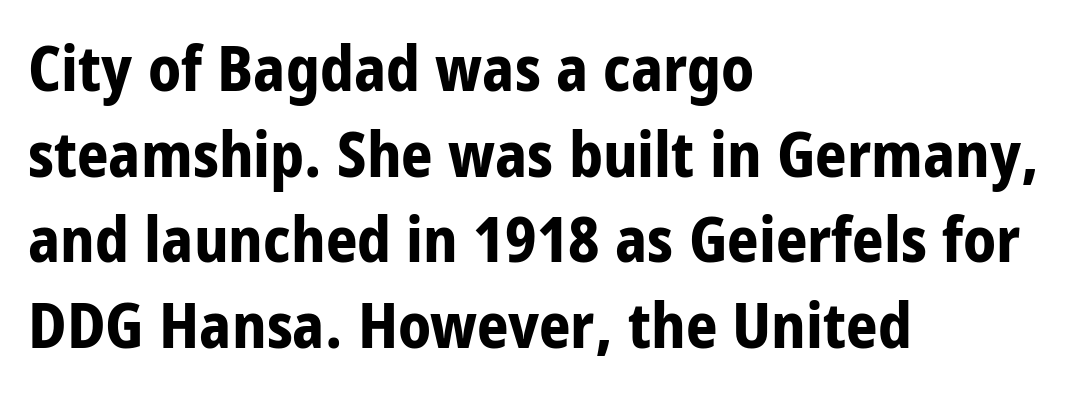
What stands out about the letter spacing? Nothing — it is the standard amount. On the weight axis this lands at bold, roughly 700. Font category for this specimen: sans-serif. Normally led — the rows are evenly, conventionally spaced. You could not count columns in this text — the font is proportionally spaced.
